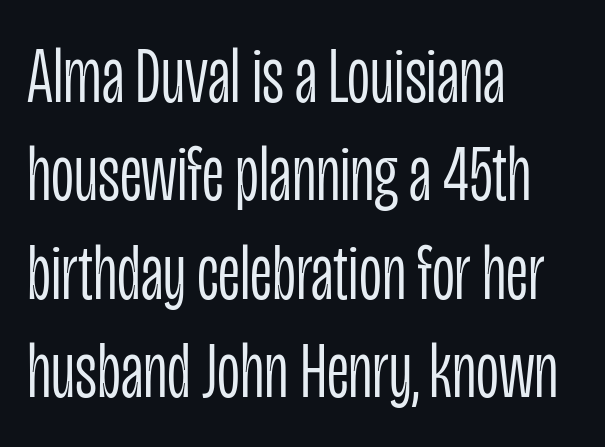
Caption: face not bold, strokes unweighted. The face used here is proportionally spaced, like ordinary book or web type. These lines were composed using upright roman letters. If you drew a ruler down the left edge, every line would touch it. How are the letters spaced? Ordinarily, with no added tracking. Unmarked baselines from the first word to the last.
